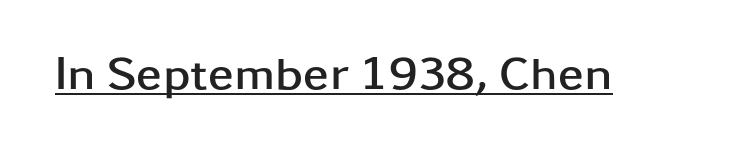
The image shows 47 px semibold, wide sans-serif type, upright; set normal letter spacing, underlined; low stroke contrast and a medium x-height.
